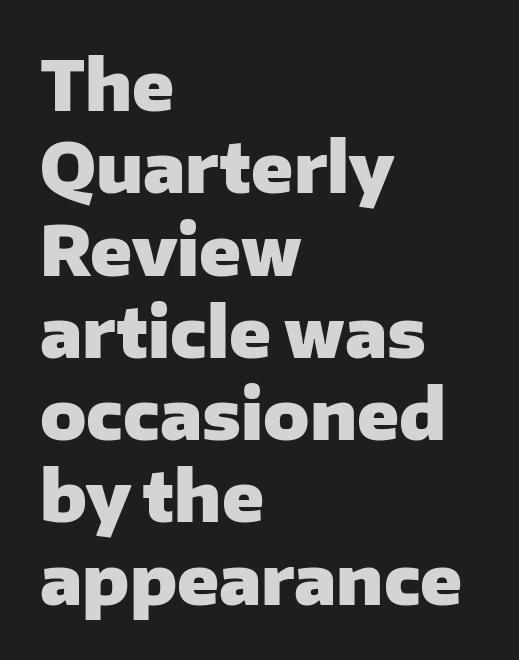
The image shows 68 px heavy sans-serif type, upright; set left-aligned, line spacing 1.21x, normal letter spacing, not underlined; low stroke contrast and a medium x-height.
